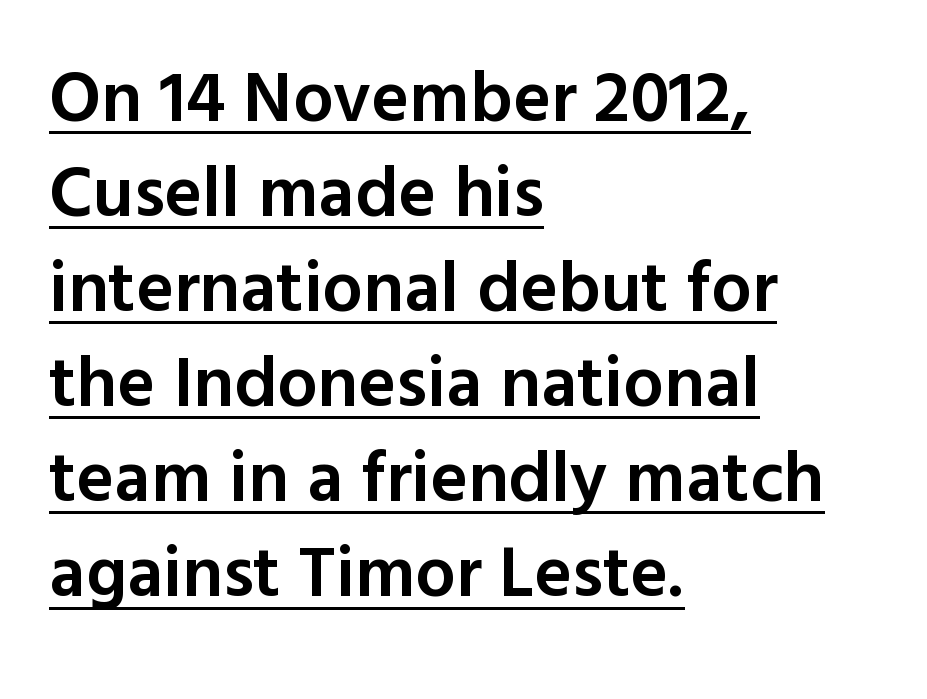
Note: no serifs on the glyphs. Visually the block forms a straight wall on the left and a jagged coastline on the right. A typesetter would mark this as roman, not italic. Do the characters align in a grid? No, the font is proportional. The string is rendered with underlining switched on. The passage shown stacks its lines at a standard gap.
